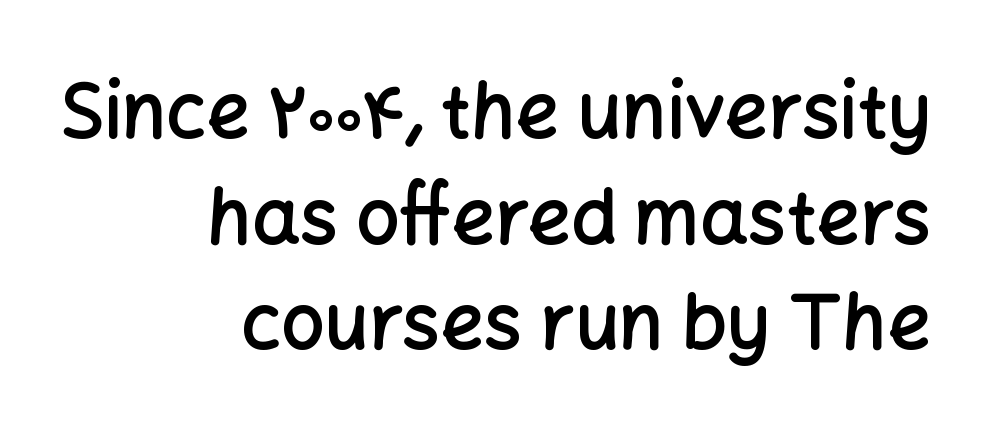
{"serif": "no", "italic": "no", "bold": "semi", "weight": "semibold", "width": "normal", "stroke_contrast": "low", "x_height": "medium", "monospaced": "no", "underline": "no", "align": "right", "line_spacing": "normal", "line_spacing_ratio": 1.39, "letter_spacing": "normal", "letter_spacing_em": 0.0, "glyph_px": 76}
